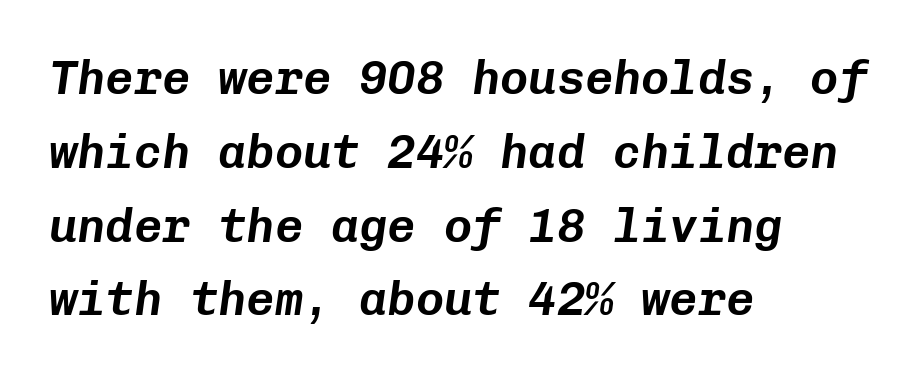
{"italic": "yes", "lean": "right", "slant_degrees": 8, "width": "normal", "stroke_contrast": "low", "x_height": "medium", "monospaced": "yes", "underline": "no", "align": "left", "line_spacing": "normal", "line_spacing_ratio": 1.57, "letter_spacing": "normal", "letter_spacing_em": 0.0, "glyph_px": 47}
